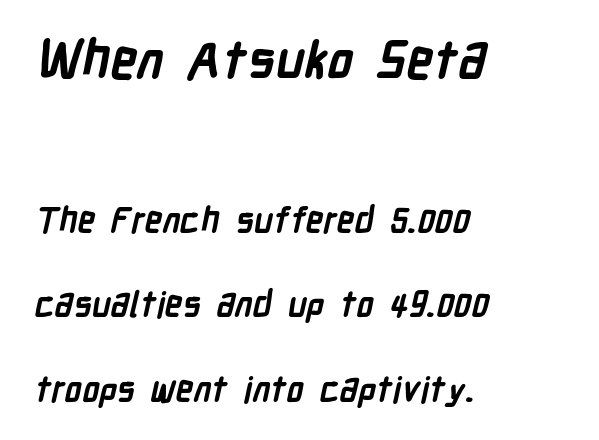
The area under the type is left untouched. Does the bottom block carry the larger type? No, the top block does. Character widths vary here, with narrow letters taking less room than wide ones. Stroke terminals: plain, sans-serif. The typesetting leans heavy: a genuine bold. Alignment: flush left.
